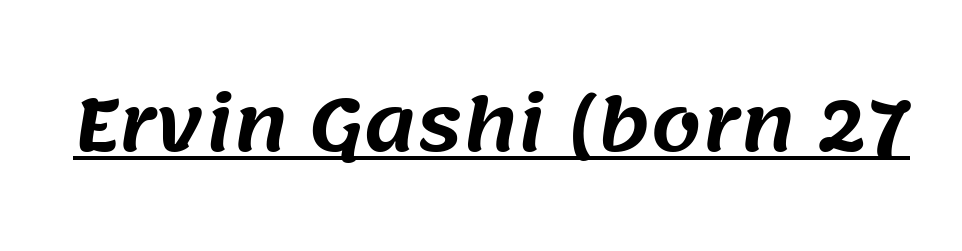
The image shows 72 px sans-serif type; set normal letter spacing, underlined; medium stroke contrast and a large x-height.
